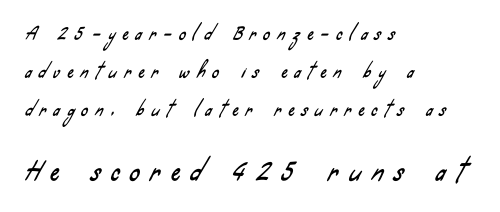
The image shows 25 px text type; set left-aligned, loose line spacing (2.25x), unusually wide letter spacing (+0.44 em), not underlined; the second (bottom) block is 1.47x larger.
